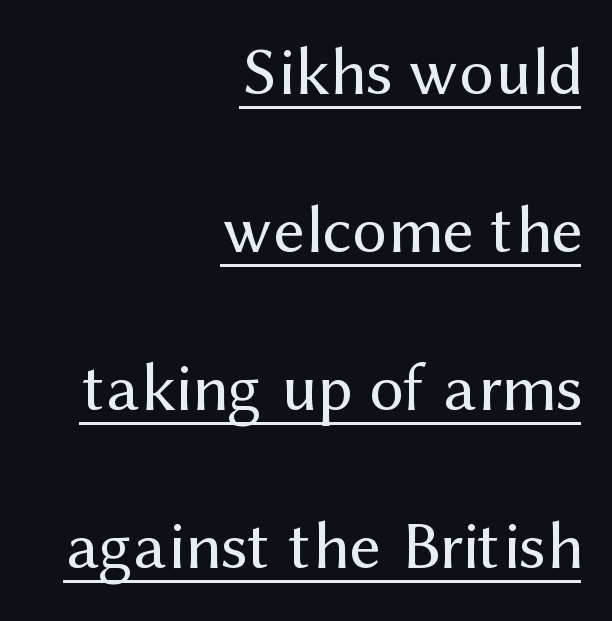
The image shows 69 px regular-weight sans-serif type, upright; set right-aligned, loose line spacing (2.29x), normal letter spacing, underlined; medium stroke contrast and a medium x-height.
